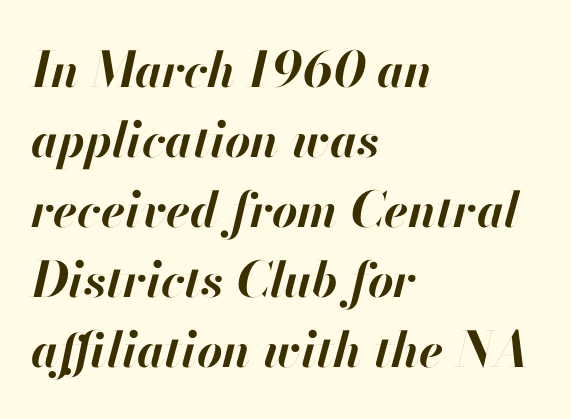
Q: Is the text bold? A: Yes.
Q: Is the text italic (slanted)? A: Yes, it leans right by about 13 degrees.
Q: Is the text underlined? A: No.
Q: How is the paragraph aligned? A: Left-aligned.
Q: Is the spacing between letters normal or unusually wide? A: Normal.
Q: Is the spacing between lines tight, normal or loose? A: Normal.
Q: Width (condensed, normal, or wide)? A: Normal.
Q: Stroke contrast? A: High.
Q: x-height? A: Small.
Q: Monospaced? A: No.
